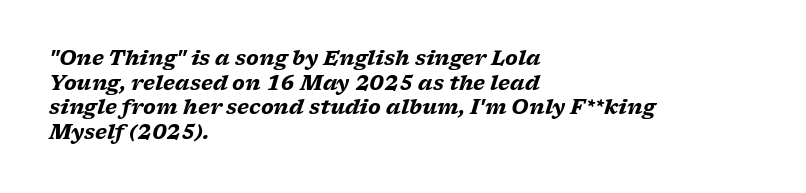
The image shows 20 px bold type, italic (leaning right); set left-aligned, line spacing 1.23x, normal letter spacing, not underlined.
